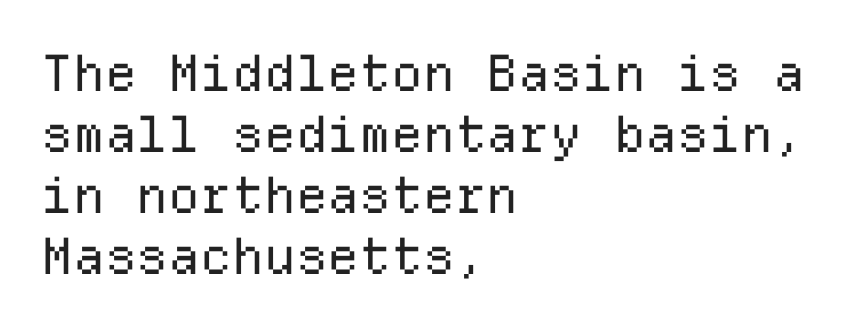
The image shows 50 px regular-weight sans-serif type, upright, monospaced; set left-aligned, line spacing 1.22x, normal letter spacing, not underlined; low stroke contrast and a medium x-height.
